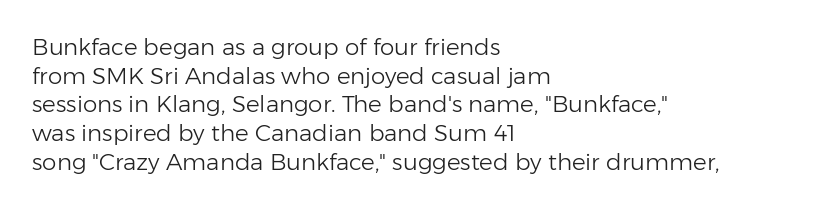
The image shows 23 px text type, upright; set left-aligned, normal line spacing (1.25x), normal letter spacing, not underlined.
